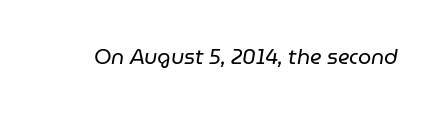
The image shows 21 px text type, italic (leaning right); set normal letter spacing, not underlined.
